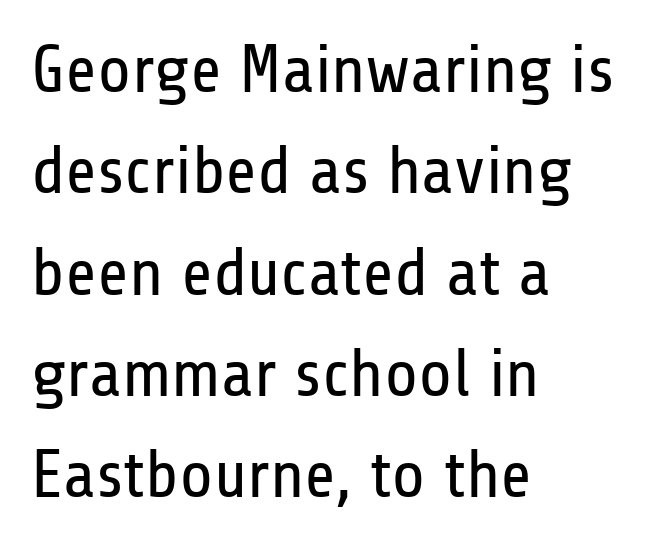
The image shows 68 px regular-weight, condensed sans-serif type, upright; set left-aligned, normal line spacing (1.49x), normal letter spacing, not underlined; low stroke contrast and a medium x-height.
